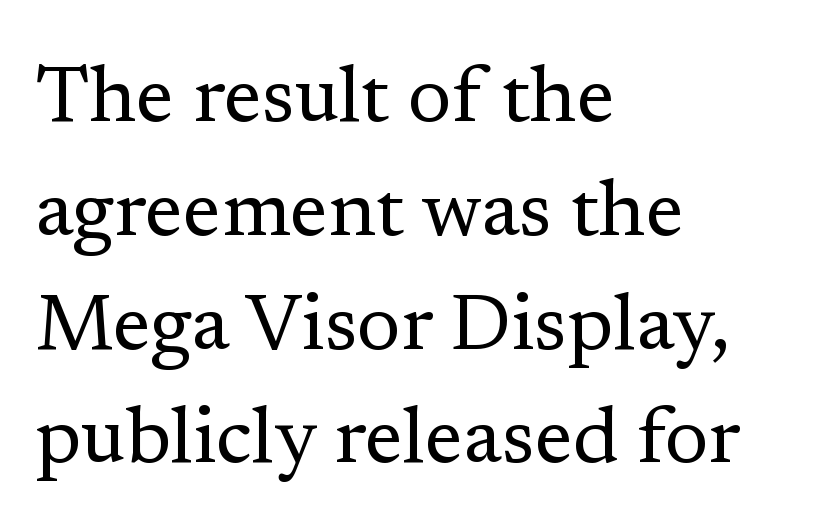
The face used here is seriffed, in the tradition of book romans. Students, observe: this is what conventionally led text looks like. The specimen reads as upright at a glance. This is not heavy type; no bold has been used.
